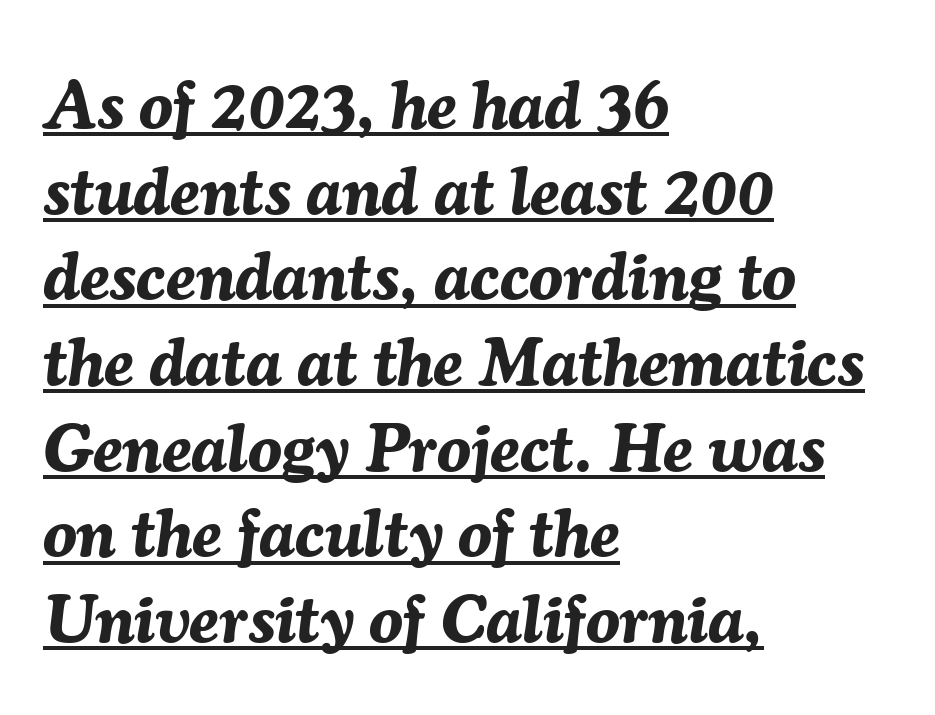
The image shows 68 px bold type, italic (leaning right); set left-aligned, normal line spacing (1.26x), normal letter spacing, underlined; medium stroke contrast and a medium x-height.
